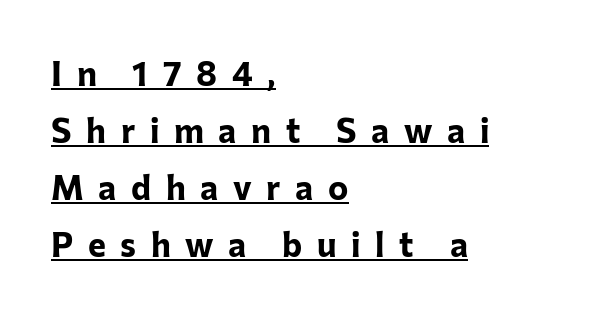
Q: Is the text bold? A: Yes.
Q: Is the text italic (slanted)? A: No, it is upright.
Q: Is the typeface a serif or a sans-serif typeface? A: Sans-serif.
Q: Is the text underlined? A: Yes.
Q: How is the paragraph aligned? A: Left-aligned.
Q: Is the spacing between letters normal or unusually wide? A: Unusually wide.
Q: Is the spacing between lines tight, normal or loose? A: Normal.
Q: Width (condensed, normal, or wide)? A: Normal.
Q: Stroke contrast? A: Low.
Q: x-height? A: Medium.
Q: Monospaced? A: No.
